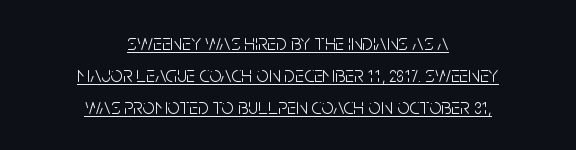
{"italic": "no", "bold": "no", "underline": "yes", "align": "center", "line_spacing": "normal", "line_spacing_ratio": 1.46, "letter_spacing": "normal", "letter_spacing_em": 0.0, "glyph_px": 22}
